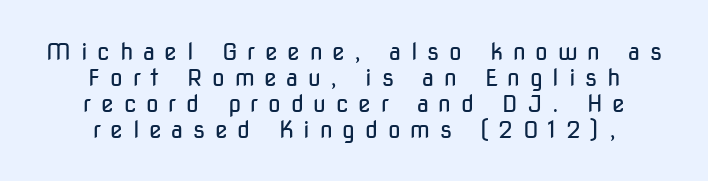
Q: Is the text bold? A: No.
Q: Is the text italic (slanted)? A: No, it is upright.
Q: Is the text underlined? A: No.
Q: How is the paragraph aligned? A: Centered.
Q: Is the spacing between letters normal or unusually wide? A: Unusually wide.
Q: Is the spacing between lines tight, normal or loose? A: Tight.
